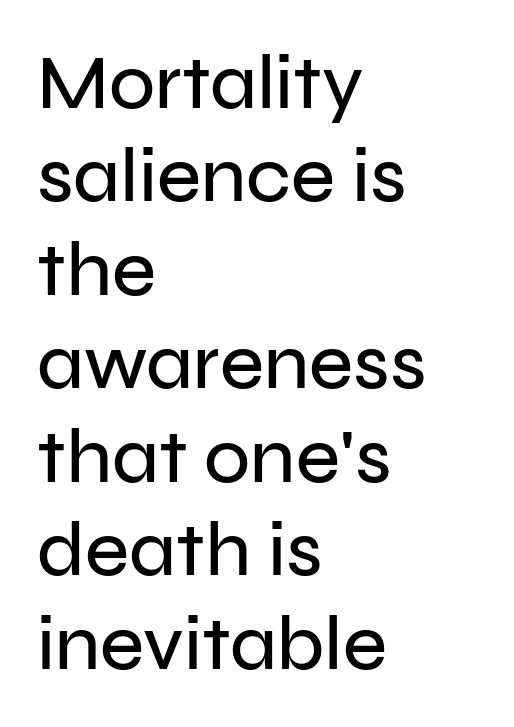
{"serif": "no", "italic": "no", "width": "normal", "stroke_contrast": "low", "x_height": "medium", "monospaced": "no", "underline": "no", "align": "left", "line_spacing_ratio": 1.23, "letter_spacing": "normal", "letter_spacing_em": 0.0, "glyph_px": 76}
